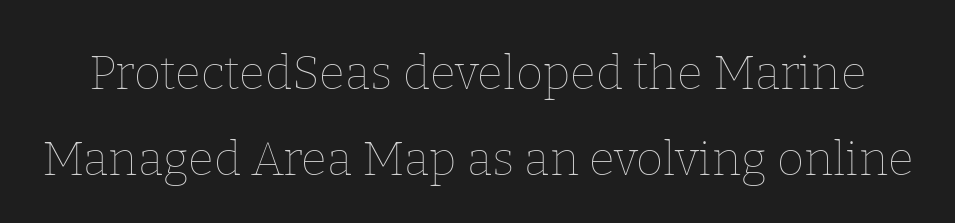
{"italic": "no", "bold": "no", "weight": "thin", "width": "normal", "stroke_contrast": "low", "x_height": "medium", "monospaced": "no", "underline": "no", "line_spacing_ratio": 1.82, "letter_spacing": "normal", "letter_spacing_em": 0.0, "glyph_px": 47}
